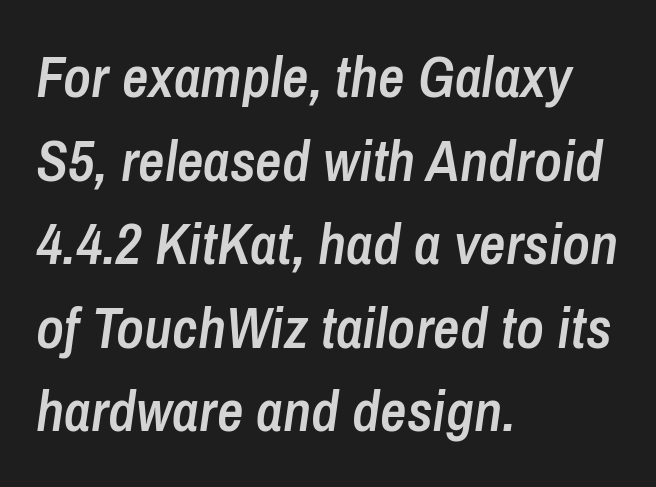
Looking at the ascenders, they clearly lean. Layout note: lines flush left. What stands out about the letter spacing? Nothing — it is the standard amount. Firm but not heavy-handed strokes: this text is semibold.
